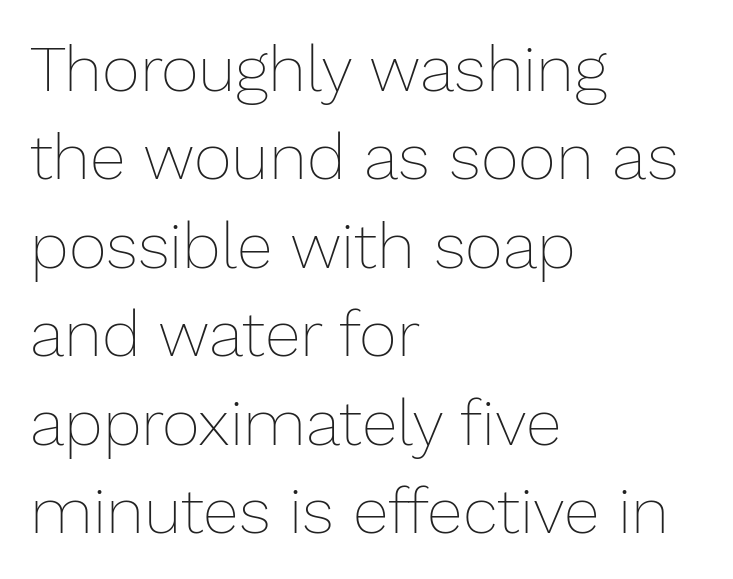
{"italic": "no", "bold": "no", "weight": "thin", "width": "normal", "stroke_contrast": "low", "x_height": "medium", "monospaced": "no", "underline": "no", "align": "left", "line_spacing": "normal", "line_spacing_ratio": 1.36, "letter_spacing": "normal", "letter_spacing_em": 0.0, "glyph_px": 65}
